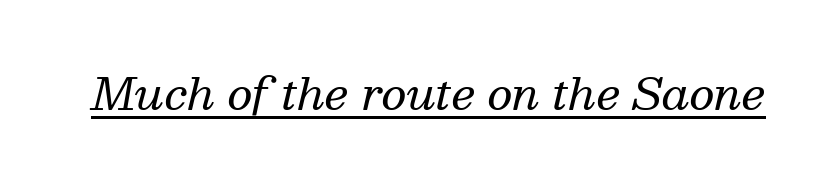
Q: Is the text bold? A: No.
Q: Is the text italic (slanted)? A: Yes, it leans right by about 13 degrees.
Q: Is the typeface a serif or a sans-serif typeface? A: Serif.
Q: Is the text underlined? A: Yes.
Q: Is the spacing between letters normal or unusually wide? A: Normal.
Q: Width (condensed, normal, or wide)? A: Normal.
Q: Stroke contrast? A: Medium.
Q: x-height? A: Medium.
Q: Monospaced? A: No.
